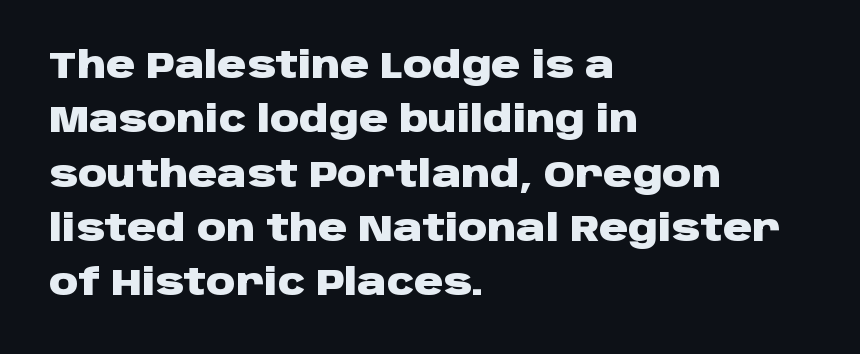
The image shows 36 px heavy, wide sans-serif type, upright; set left-aligned, normal line spacing (1.51x), normal letter spacing, not underlined; low stroke contrast and a large x-height.
